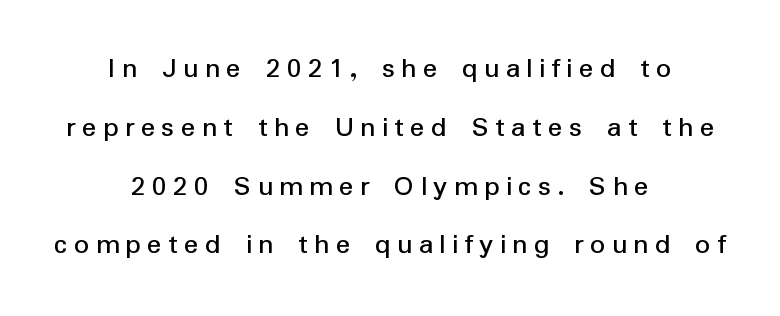
Nope, not italic — everything's standing straight. Are there feet on the stems? There aren't — it's a sans. Whoever set this chose breathing room over compactness in the vertical rhythm. The rendering inserts visible extra space after every character. The glyphs are unaccompanied by any horizontal stroke below them. Casual observation: everything's sitting right in the middle.
